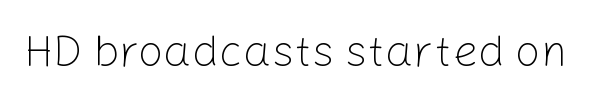
Q: Is the text bold? A: No.
Q: Is the text italic (slanted)? A: No, it is upright.
Q: Is the typeface a serif or a sans-serif typeface? A: Sans-serif.
Q: Is the text underlined? A: No.
Q: Is the spacing between letters normal or unusually wide? A: Normal.
Q: Width (condensed, normal, or wide)? A: Normal.
Q: Stroke contrast? A: Low.
Q: x-height? A: Medium.
Q: Monospaced? A: No.
